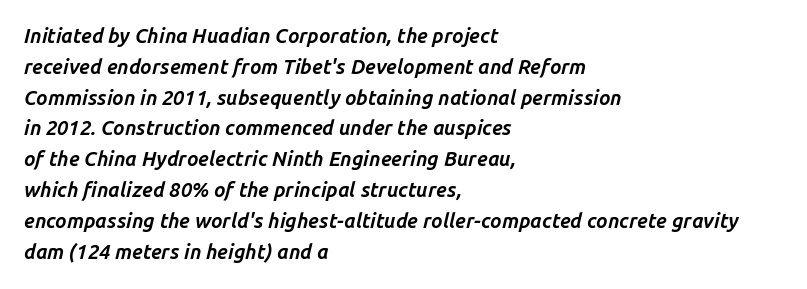
{"italic": "yes", "lean": "right", "slant_degrees": 14, "bold": "yes", "underline": "no", "align": "left", "line_spacing": "normal", "line_spacing_ratio": 1.54, "letter_spacing": "normal", "letter_spacing_em": 0.0, "glyph_px": 20}
